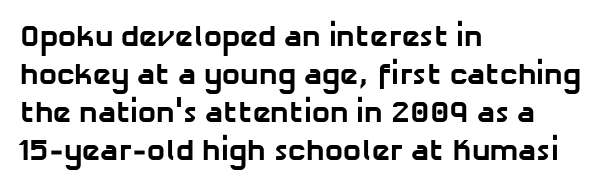
Q: Is the text bold? A: Yes.
Q: Is the typeface a serif or a sans-serif typeface? A: Sans-serif.
Q: Is the text underlined? A: No.
Q: How is the paragraph aligned? A: Left-aligned.
Q: Is the spacing between letters normal or unusually wide? A: Normal.
Q: Is the spacing between lines tight, normal or loose? A: Normal.
Q: Width (condensed, normal, or wide)? A: Normal.
Q: Stroke contrast? A: Low.
Q: x-height? A: Medium.
Q: Monospaced? A: No.
